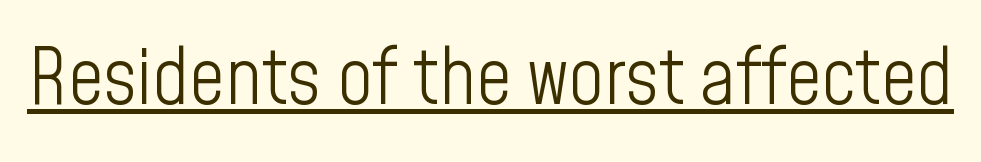
The image shows 78 px light, condensed sans-serif type, upright; set normal letter spacing, underlined; low stroke contrast and a medium x-height.
